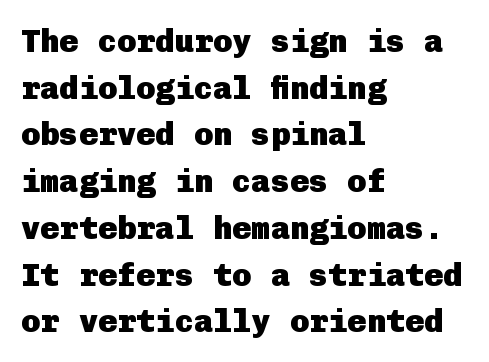
The image shows 32 px heavy sans-serif type, upright; set left-aligned, normal line spacing (1.46x), normal letter spacing, not underlined; low stroke contrast and a medium x-height.
